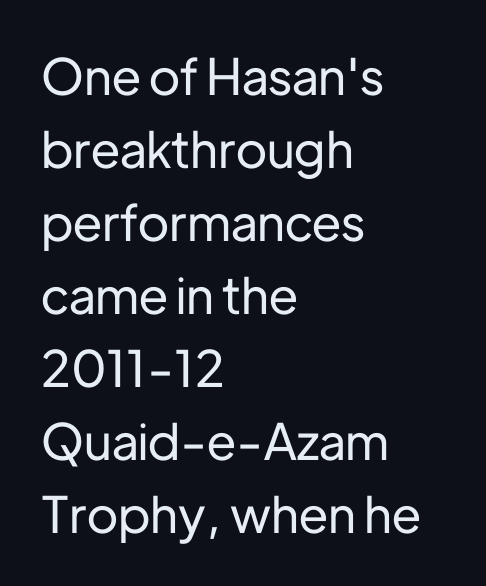
The image shows 50 px sans-serif type, upright; set left-aligned, normal line spacing (1.46x), normal letter spacing, not underlined; low stroke contrast and a medium x-height.
